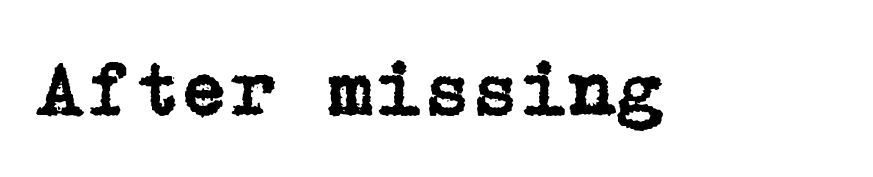
Q: Is the text italic (slanted)? A: No, it is upright.
Q: Is the typeface a serif or a sans-serif typeface? A: Serif.
Q: Is the text underlined? A: No.
Q: Is the spacing between letters normal or unusually wide? A: Normal.
Q: Width (condensed, normal, or wide)? A: Normal.
Q: Stroke contrast? A: Low.
Q: x-height? A: Medium.
